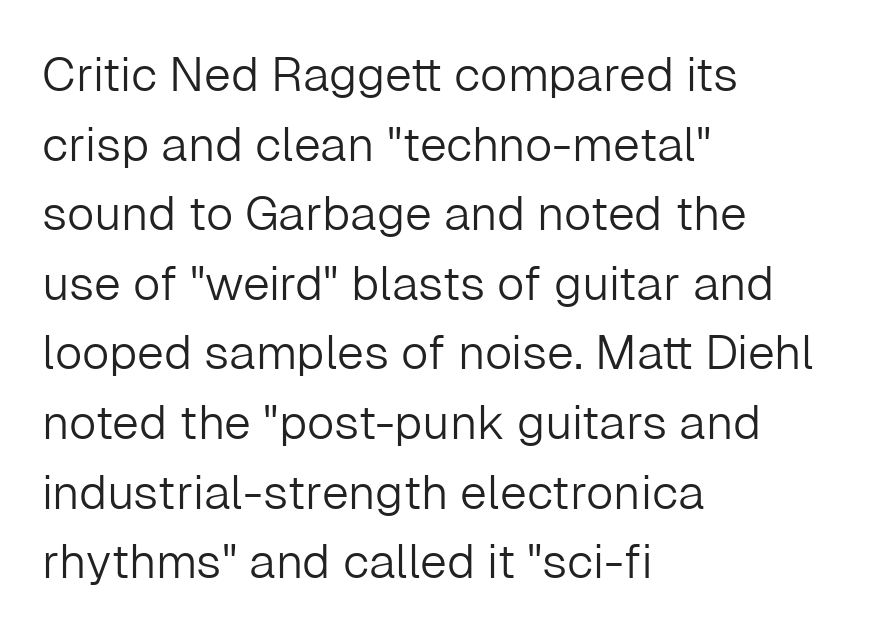
{"serif": "no", "italic": "no", "bold": "no", "weight": "light", "width": "normal", "stroke_contrast": "low", "x_height": "medium", "monospaced": "no", "underline": "no", "align": "left", "line_spacing": "normal", "line_spacing_ratio": 1.45, "letter_spacing": "normal", "letter_spacing_em": 0.0, "glyph_px": 48}
